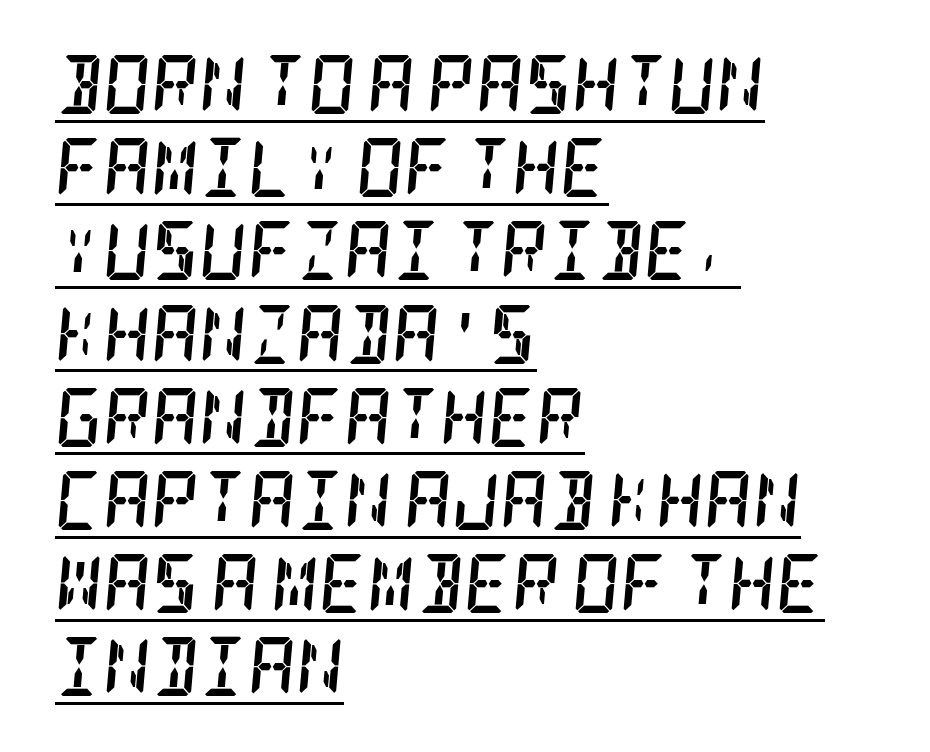
Q: Is the text bold? A: Yes.
Q: Is the text italic (slanted)? A: Yes, it leans right by about 5 degrees.
Q: Is the typeface a serif or a sans-serif typeface? A: Serif.
Q: Is the text underlined? A: Yes.
Q: How is the paragraph aligned? A: Left-aligned.
Q: Is the spacing between letters normal or unusually wide? A: Normal.
Q: Is the spacing between lines tight, normal or loose? A: Normal.
Q: Width (condensed, normal, or wide)? A: Condensed.
Q: Stroke contrast? A: Low.
Q: x-height? A: Large.
